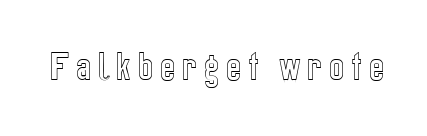
{"italic": "no", "width": "condensed", "x_height": "medium", "monospaced": "no", "underline": "no", "letter_spacing": "wide", "letter_spacing_em": 0.21, "glyph_px": 32}
